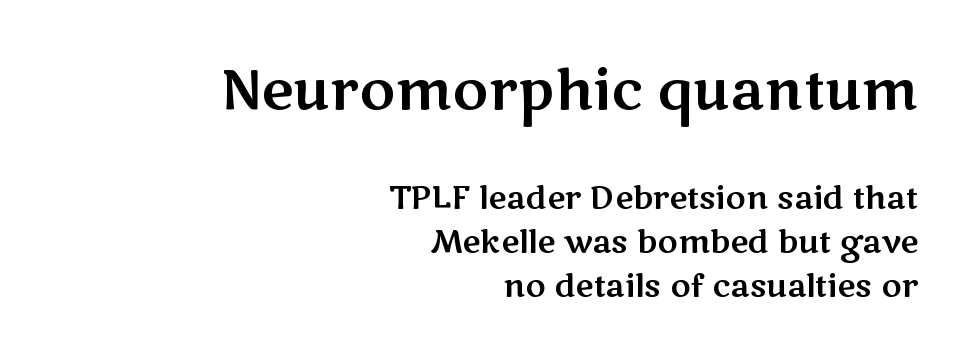
The image shows 55 px wide sans-serif type, upright; set right-aligned, normal line spacing (1.43x), normal letter spacing, not underlined; the first (top) block is 1.77x larger; medium stroke contrast and a medium x-height.
